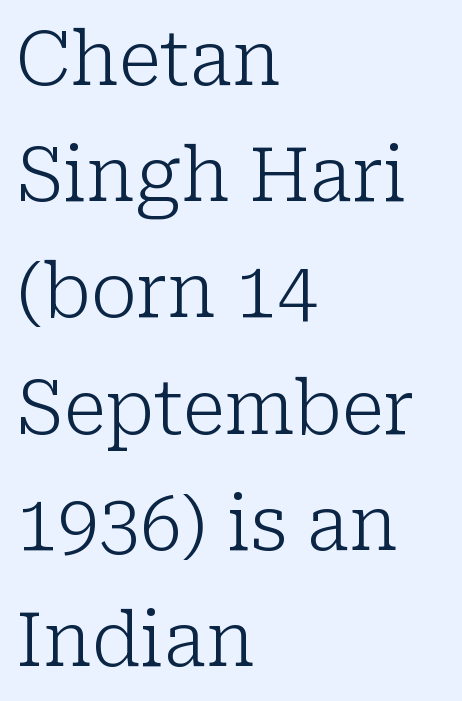
The image shows 74 px light serif type, upright; set left-aligned, normal line spacing (1.57x), normal letter spacing, not underlined; low stroke contrast and a medium x-height.
